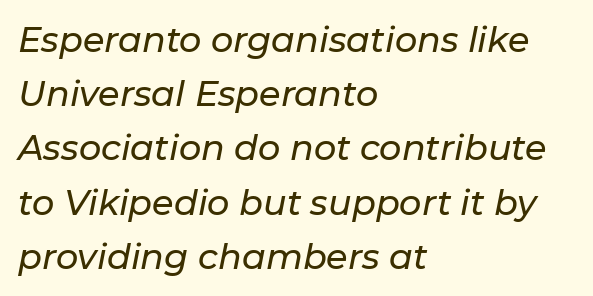
Q: Is the text italic (slanted)? A: Yes, it leans right by about 11 degrees.
Q: Is the text underlined? A: No.
Q: How is the paragraph aligned? A: Left-aligned.
Q: Is the spacing between letters normal or unusually wide? A: Normal.
Q: Is the spacing between lines tight, normal or loose? A: Normal.
Q: Width (condensed, normal, or wide)? A: Normal.
Q: Stroke contrast? A: Low.
Q: x-height? A: Medium.
Q: Monospaced? A: No.
